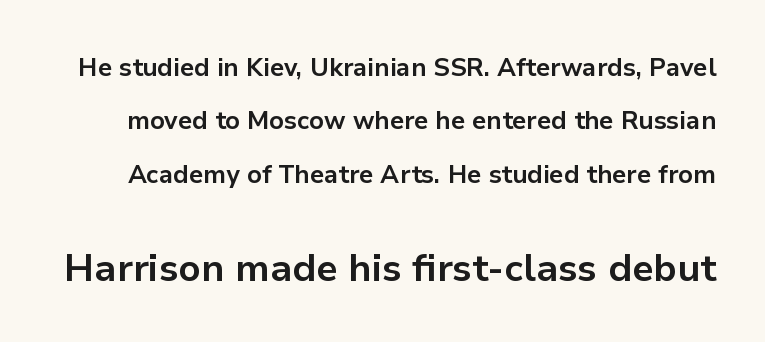
Q: Is the text bold? A: Yes.
Q: Is the text italic (slanted)? A: No, it is upright.
Q: Is the typeface a serif or a sans-serif typeface? A: Sans-serif.
Q: Is the text underlined? A: No.
Q: Is the spacing between letters normal or unusually wide? A: Normal.
Q: Is the spacing between lines tight, normal or loose? A: Loose.
Q: Which block of text is set in a larger size, the first (top) or the second (bottom)? A: The second (bottom) one.
Q: Width (condensed, normal, or wide)? A: Normal.
Q: Stroke contrast? A: Low.
Q: x-height? A: Medium.
Q: Monospaced? A: No.
